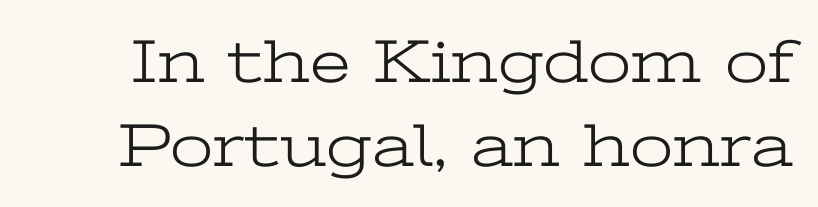
The image shows 62 px light, wide serif type, upright; set normal line spacing (1.36x), normal letter spacing, not underlined; low stroke contrast and a medium x-height.
